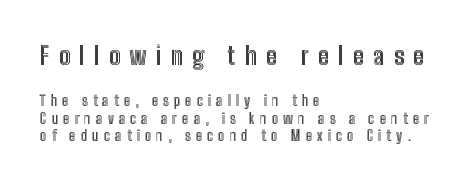
The image shows 25 px text type, upright; set left-aligned, normal line spacing (1.27x), unusually wide letter spacing (+0.37 em), not underlined; the first (top) block is 1.79x larger.
